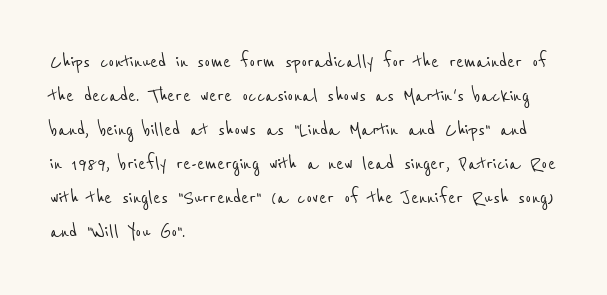
Q: Is the text underlined? A: No.
Q: How is the paragraph aligned? A: Left-aligned.
Q: Is the spacing between letters normal or unusually wide? A: Normal.
Q: Is the spacing between lines tight, normal or loose? A: Normal.
